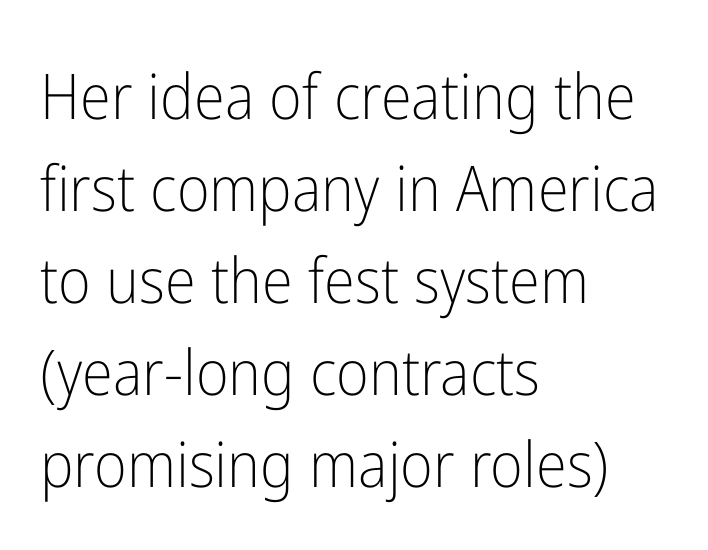
Casual observation: everything's shoved over to the left. The face used here is a sans, in the tradition of grotesques and geometrics. The rows are spaced the way most documents space them. The weight tops out at a normal text grade. This sample uses plain, unmodified letter spacing. Each letter keeps its own natural width here, so spacing adapts to shape.
